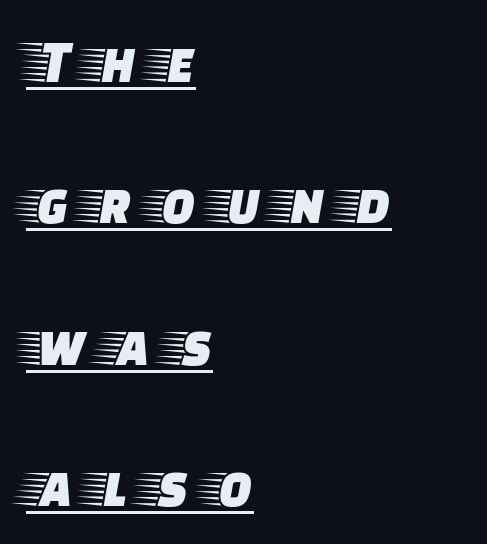
The image shows 62 px wide serif type; set left-aligned, loose line spacing (2.28x), unusually wide letter spacing (+0.29 em), underlined; low stroke contrast and a large x-height.
